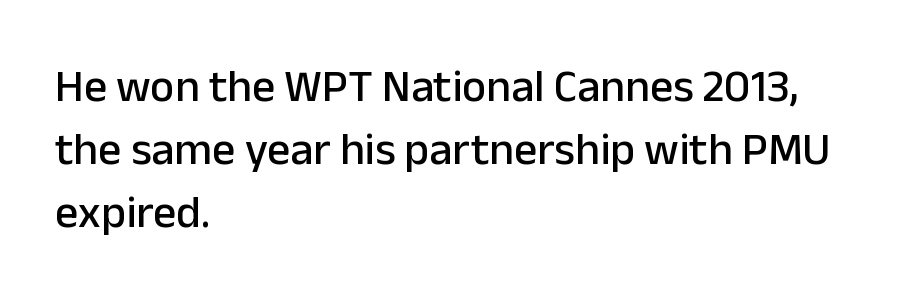
Q: Is the text italic (slanted)? A: No, it is upright.
Q: Is the typeface a serif or a sans-serif typeface? A: Sans-serif.
Q: Is the text underlined? A: No.
Q: How is the paragraph aligned? A: Left-aligned.
Q: Is the spacing between letters normal or unusually wide? A: Normal.
Q: Is the spacing between lines tight, normal or loose? A: Normal.
Q: Width (condensed, normal, or wide)? A: Normal.
Q: Stroke contrast? A: Low.
Q: x-height? A: Medium.
Q: Monospaced? A: No.
